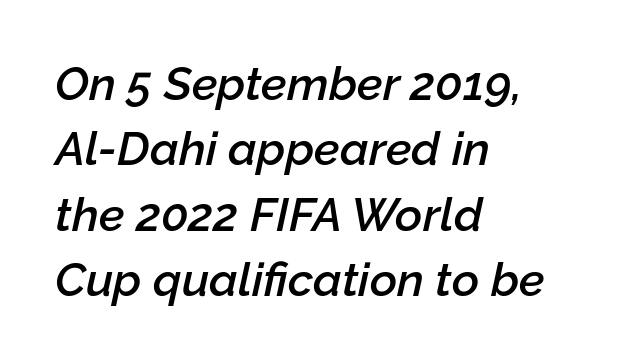
The image shows 47 px semibold type, italic (leaning right); set left-aligned, normal line spacing (1.39x), normal letter spacing, not underlined; low stroke contrast and a medium x-height.
